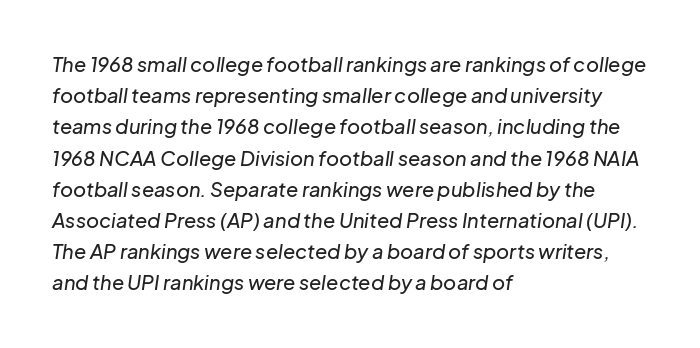
The rendering keeps characters at their native spacing. The space between consecutive lines is moderate. Where is the straight margin? On the left. The baseline area is clear. Yep, that's italic — everything's leaning.
